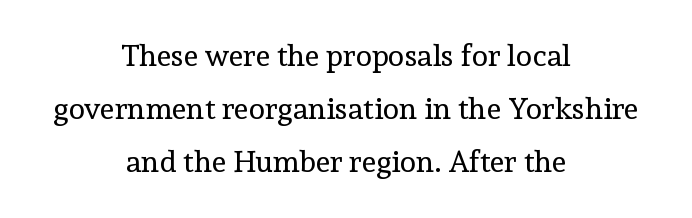
{"serif": "yes", "italic": "no", "bold": "no", "weight": "regular", "width": "normal", "x_height": "medium", "monospaced": "no", "underline": "no", "align": "center", "line_spacing_ratio": 1.77, "letter_spacing": "normal", "letter_spacing_em": 0.0, "glyph_px": 30}
